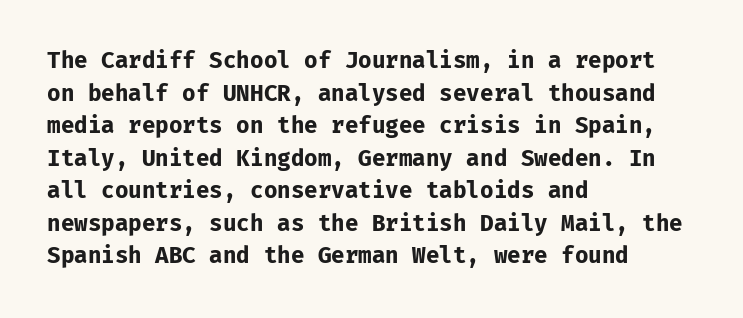
The letters stand straight up with perfectly vertical stems. Vertical spacing — default. Beneath every word, the page is bare. Typeset ragged right — the left edge is the straight one.
